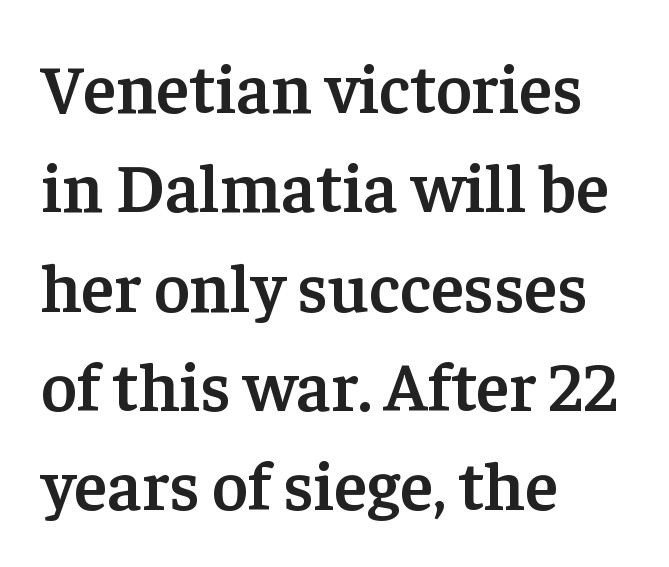
Compared with typical body copy, the letter spacing here is the same. A classic flush-left, rag-right setting is used for this passage. The typeface chosen for these lines features serifs. A semibold gives these letters moderate extra thickness, short of bold. Designer's note — italics off, roman on.
